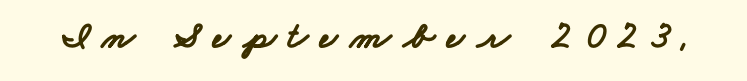
The image shows 38 px bold, wide sans-serif type; set unusually wide letter spacing (+0.32 em), not underlined; low stroke contrast and a small x-height.
